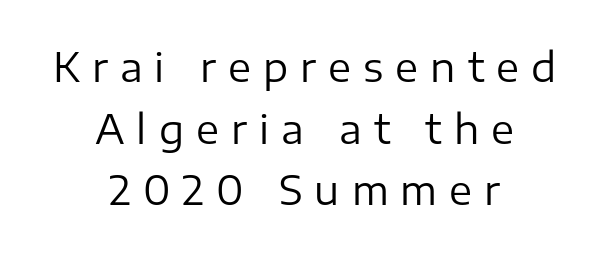
The image shows 39 px regular-weight sans-serif type, upright; set centered, normal line spacing (1.58x), unusually wide letter spacing (+0.31 em), not underlined; low stroke contrast and a medium x-height.
